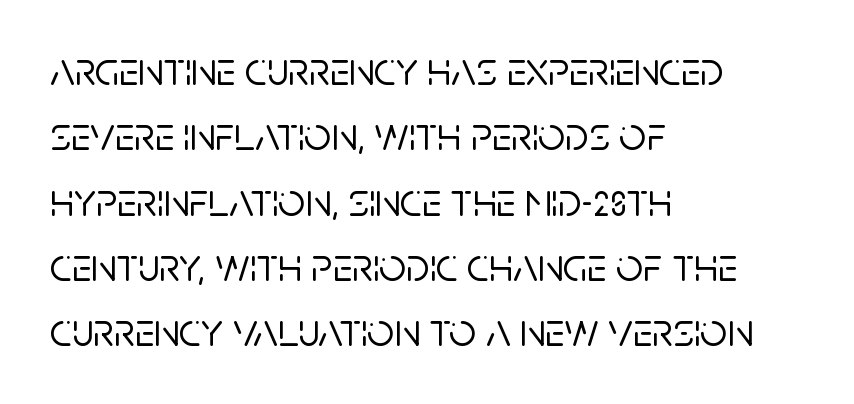
Baseline-to-baseline distance is the conventional proportion of letter height. Rendered with straight, roman letterforms. Nope, no serifs anywhere on these letters. Note the varied advance widths — an 'i' is clearly narrower than an 'm'.
